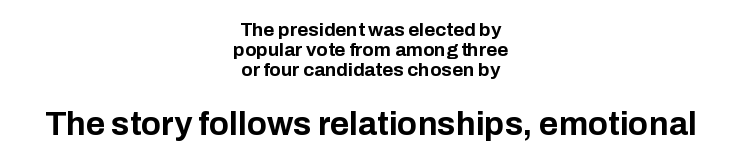
The zone under the glyphs is completely vacant. The letters in the lower block stand taller than those in the block above. Chunky letters — that's bold for sure. Observe the absence of serifs on each vertical stroke in this sample. This is the regular roman posture of the typeface.
